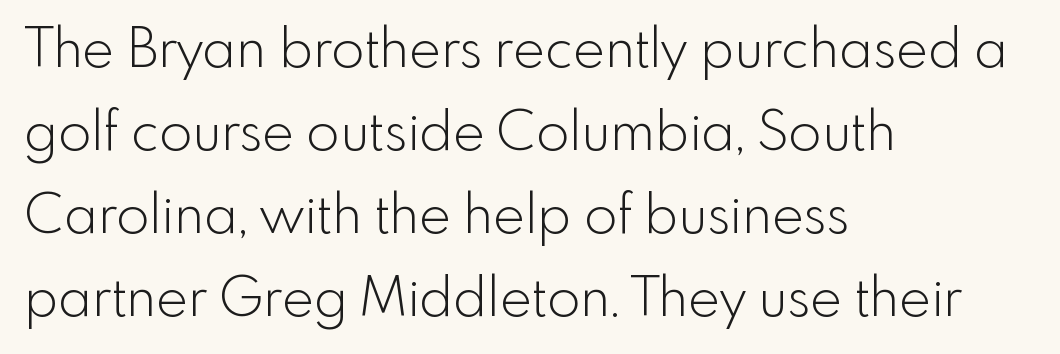
In terms of letterform style, serifs are entirely absent. Horizontal bands of white between lines are of average thickness. Every stem runs plumb, perpendicular to the baseline. The weight tops out at a normal text grade.
